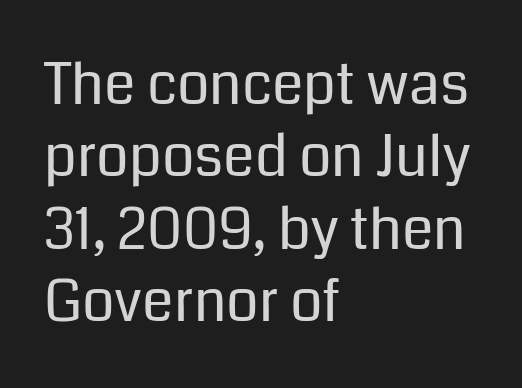
The image shows 57 px regular-weight sans-serif type, upright; set left-aligned, normal line spacing (1.27x), normal letter spacing, not underlined; low stroke contrast and a medium x-height.
